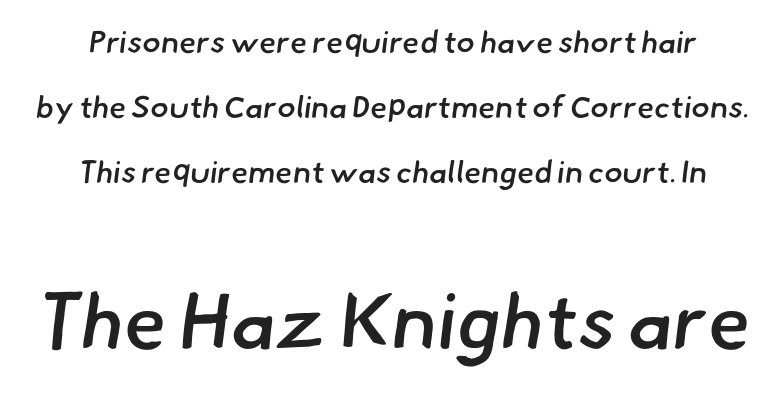
{"serif": "no", "bold": "semi", "weight": "semibold", "width": "normal", "stroke_contrast": "low", "x_height": "small", "monospaced": "no", "underline": "no", "line_spacing": "loose", "line_spacing_ratio": 2.1, "letter_spacing": "normal", "letter_spacing_em": 0.0, "larger_block": "second", "size_ratio": 2.52, "glyph_px": 78}
